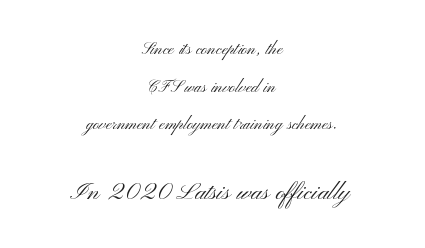
Varying glyph widths throughout — classic text-font behaviour. Regarding serifs, this sample does without them. Stems here are at most as thick as an everyday book face.
